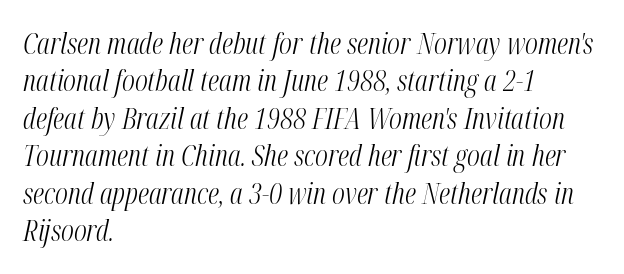
Q: Is the text bold? A: No.
Q: Is the text italic (slanted)? A: Yes, it leans right by about 12 degrees.
Q: Is the text underlined? A: No.
Q: How is the paragraph aligned? A: Left-aligned.
Q: Is the spacing between letters normal or unusually wide? A: Normal.
Q: Is the spacing between lines tight, normal or loose? A: Normal.
Q: Width (condensed, normal, or wide)? A: Condensed.
Q: Stroke contrast? A: Medium.
Q: x-height? A: Medium.
Q: Monospaced? A: No.
